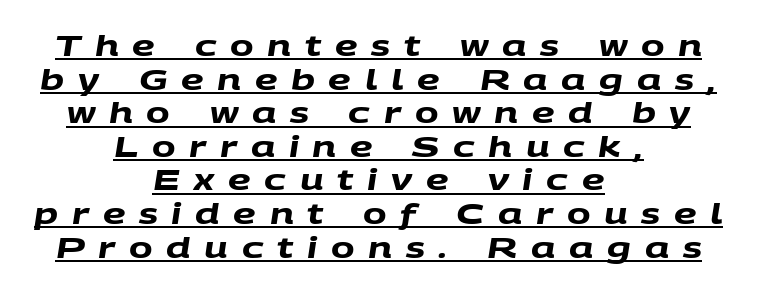
The sample's only ornament is a line tracing under the words. The font is running at its bold setting. Layout note: lines centered. Looks like regular typesetting: each glyph gets only the width it needs.
